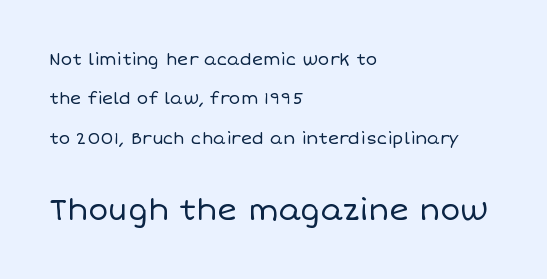
Q: Is the text bold? A: No.
Q: Is the text italic (slanted)? A: No, it is upright.
Q: Is the text underlined? A: No.
Q: How is the paragraph aligned? A: Left-aligned.
Q: Is the spacing between letters normal or unusually wide? A: Normal.
Q: Is the spacing between lines tight, normal or loose? A: Loose.
Q: Which block of text is set in a larger size, the first (top) or the second (bottom)? A: The second (bottom) one.
Q: Width (condensed, normal, or wide)? A: Normal.
Q: Stroke contrast? A: Low.
Q: x-height? A: Large.
Q: Monospaced? A: No.
